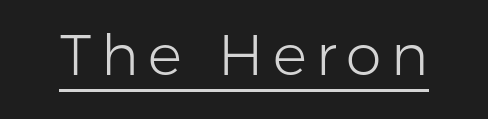
Q: Is the text bold? A: No.
Q: Is the text italic (slanted)? A: No, it is upright.
Q: Is the typeface a serif or a sans-serif typeface? A: Sans-serif.
Q: Is the text underlined? A: Yes.
Q: Width (condensed, normal, or wide)? A: Normal.
Q: Stroke contrast? A: Low.
Q: x-height? A: Medium.
Q: Monospaced? A: No.
